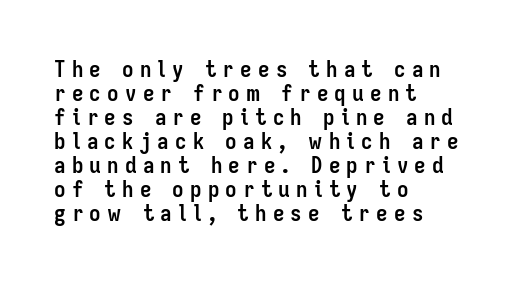
{"italic": "no", "bold": "yes", "underline": "no", "align": "left", "line_spacing": "tight", "line_spacing_ratio": 1.04, "letter_spacing": "wide", "letter_spacing_em": 0.27, "glyph_px": 23}
